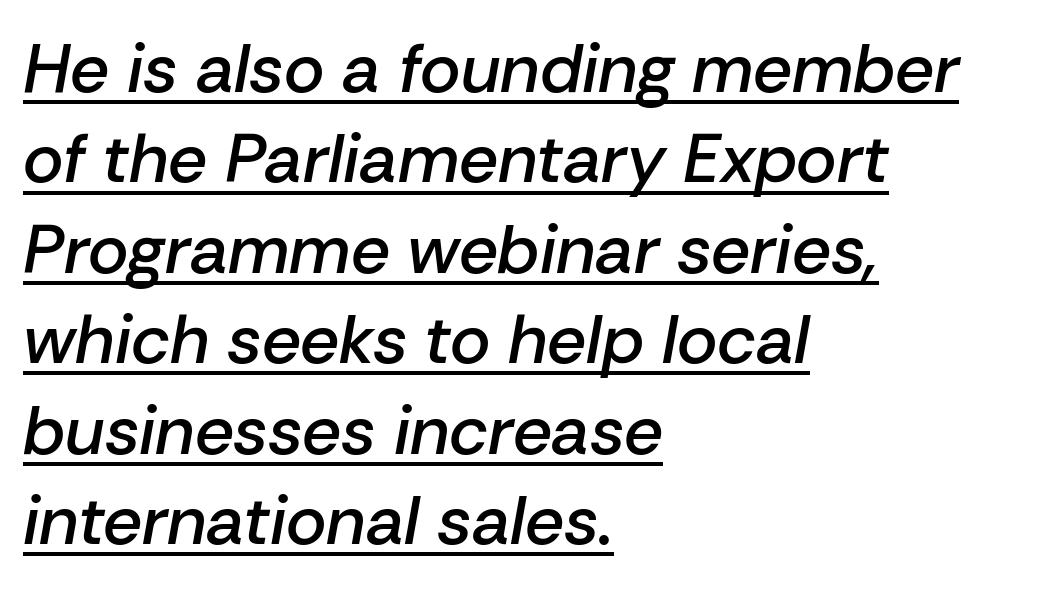
{"italic": "yes", "lean": "right", "slant_degrees": 10, "bold": "semi", "weight": "semibold", "width": "normal", "stroke_contrast": "low", "x_height": "medium", "monospaced": "no", "underline": "yes", "align": "left", "line_spacing": "normal", "line_spacing_ratio": 1.31, "letter_spacing": "normal", "letter_spacing_em": 0.0, "glyph_px": 69}
